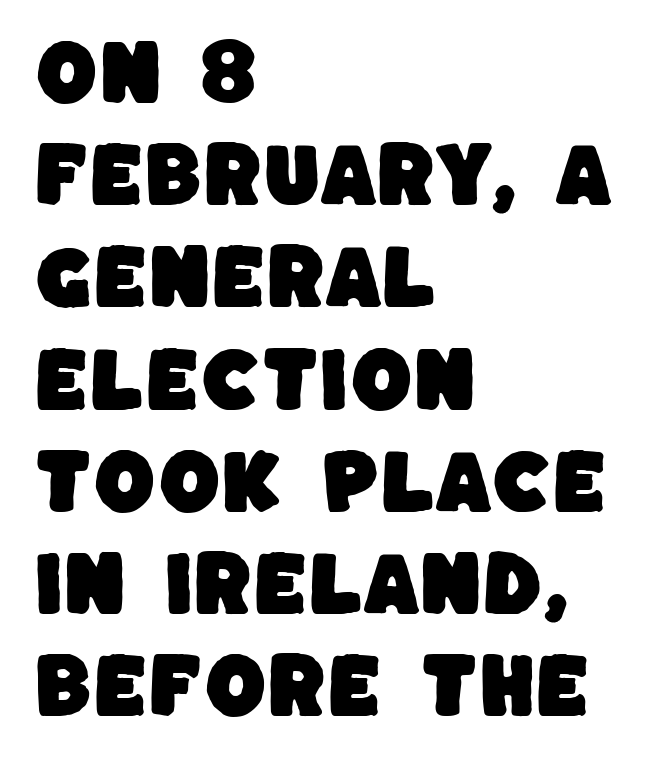
Look at the tracking — it's just the regular setting, nothing added. Rows of type keep a routine distance in the vertical direction. The paragraph has a hard left edge and a soft right edge. Check under the words: just untouched page. Serif or sans? Sans — the stroke terminals are bare. Spacing verdict: proportional, widths tailored to each character.
